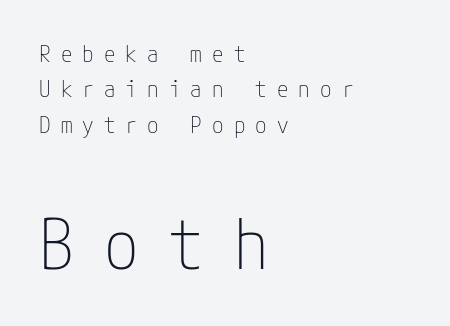
{"serif": "no", "italic": "no", "bold": "no", "weight": "thin", "width": "condensed", "stroke_contrast": "low", "x_height": "medium", "underline": "no", "align": "left", "line_spacing": "normal", "line_spacing_ratio": 1.54, "letter_spacing": "wide", "letter_spacing_em": 0.44, "larger_block": "second", "size_ratio": 3.0, "glyph_px": 69}
